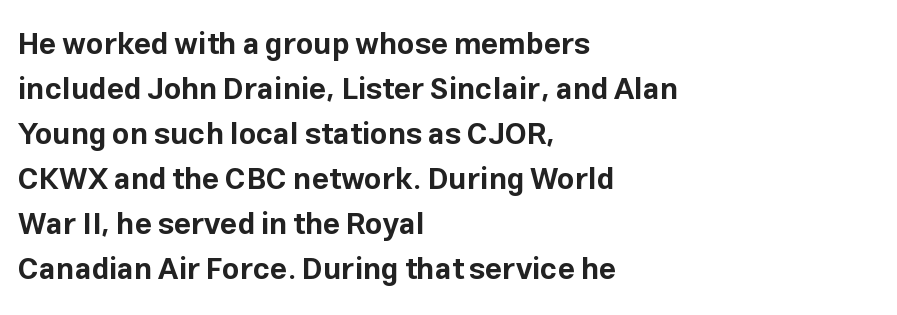
Q: Is the text bold? A: Yes.
Q: Is the text italic (slanted)? A: No, it is upright.
Q: Is the typeface a serif or a sans-serif typeface? A: Sans-serif.
Q: Is the text underlined? A: No.
Q: How is the paragraph aligned? A: Left-aligned.
Q: Is the spacing between letters normal or unusually wide? A: Normal.
Q: Is the spacing between lines tight, normal or loose? A: Normal.
Q: Width (condensed, normal, or wide)? A: Normal.
Q: Stroke contrast? A: Low.
Q: x-height? A: Medium.
Q: Monospaced? A: No.
